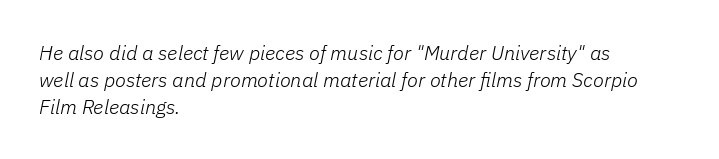
The image shows 20 px text type, italic (leaning right); set left-aligned, normal line spacing (1.34x), normal letter spacing, not underlined.
